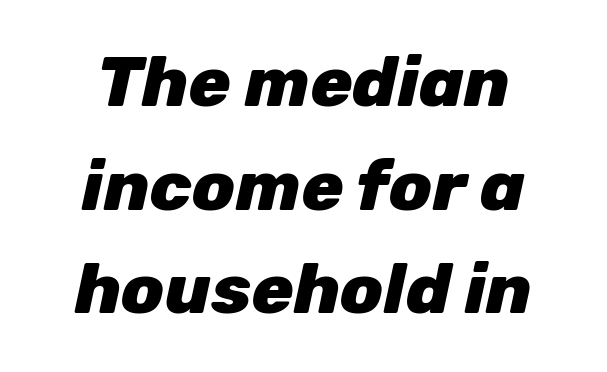
The lines sit at an ordinary, default distance from one another. Default kerning and tracking; the words read as compact shapes. Rule under the text: the space is simply empty. A centered setting, common on invitations and titles, is used for this passage. Varying glyph widths throughout — classic text-font behaviour.
